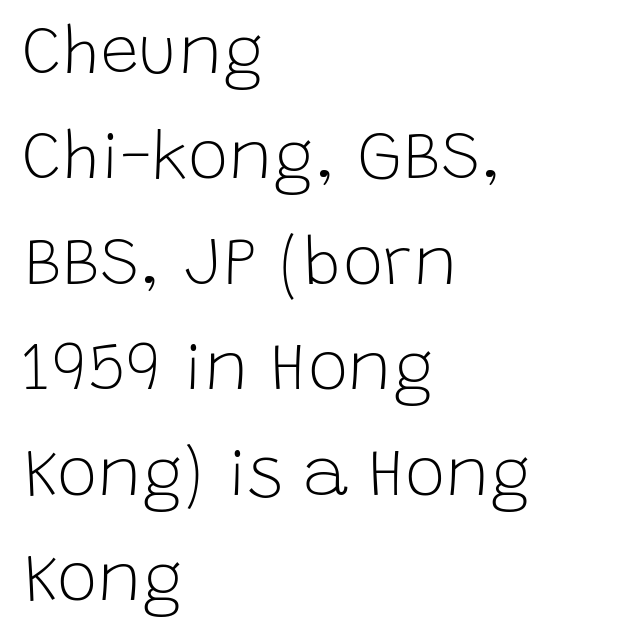
Q: Is the text bold? A: No.
Q: Is the text italic (slanted)? A: No, it is upright.
Q: Is the typeface a serif or a sans-serif typeface? A: Sans-serif.
Q: Is the text underlined? A: No.
Q: How is the paragraph aligned? A: Left-aligned.
Q: Is the spacing between letters normal or unusually wide? A: Normal.
Q: Is the spacing between lines tight, normal or loose? A: Normal.
Q: Width (condensed, normal, or wide)? A: Normal.
Q: Stroke contrast? A: Low.
Q: x-height? A: Large.
Q: Monospaced? A: No.
